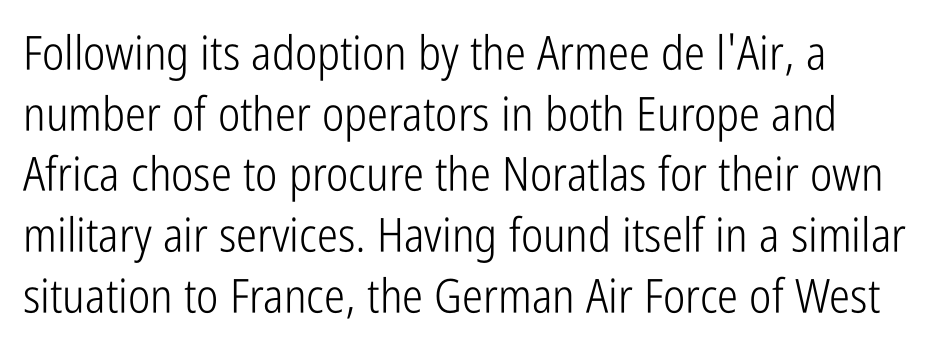
The image shows 47 px light, condensed sans-serif type, upright; set normal line spacing (1.29x), normal letter spacing, not underlined; low stroke contrast and a medium x-height.
